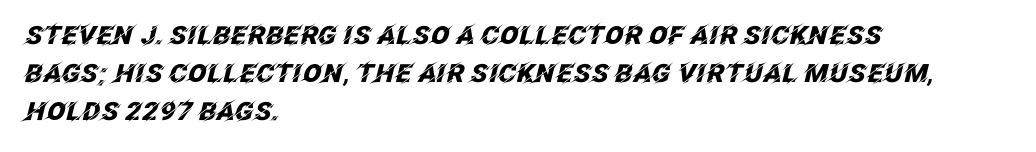
The image shows 25 px bold type, italic (leaning right); set left-aligned, normal line spacing (1.52x), normal letter spacing, not underlined.
